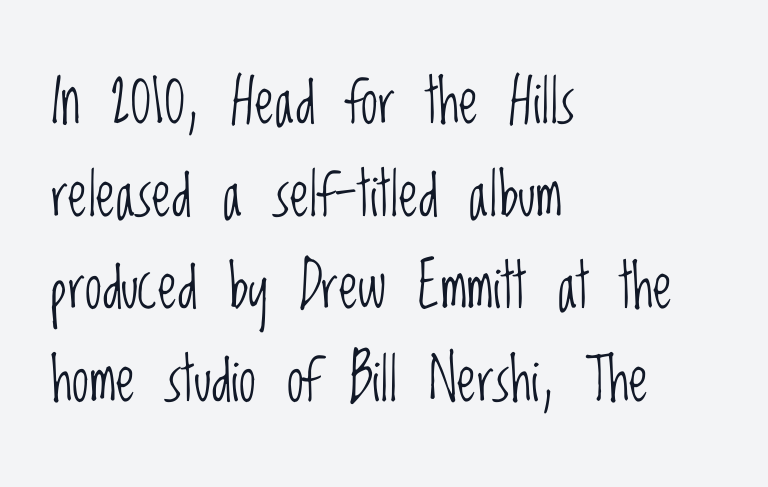
Q: Is the text bold? A: No.
Q: Is the text italic (slanted)? A: No, it is upright.
Q: Is the typeface a serif or a sans-serif typeface? A: Sans-serif.
Q: Is the text underlined? A: No.
Q: How is the paragraph aligned? A: Left-aligned.
Q: Is the spacing between letters normal or unusually wide? A: Normal.
Q: Is the spacing between lines tight, normal or loose? A: Normal.
Q: Width (condensed, normal, or wide)? A: Condensed.
Q: Stroke contrast? A: Low.
Q: x-height? A: Large.
Q: Monospaced? A: No.
